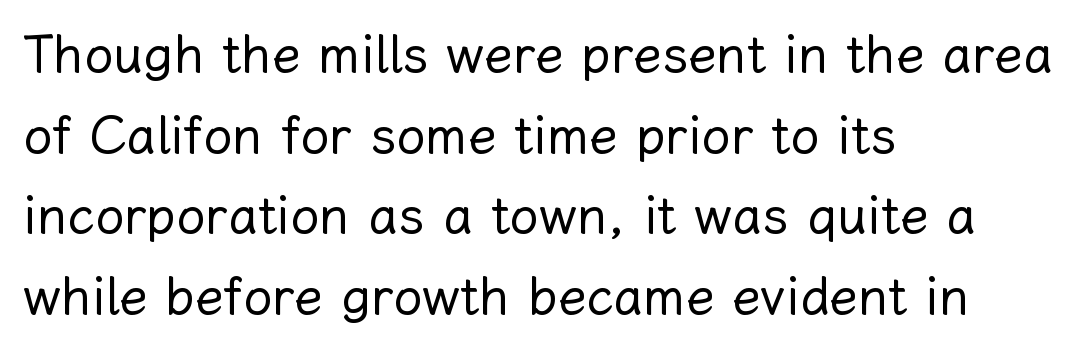
The image shows 52 px regular-weight type, upright; set left-aligned, normal line spacing (1.55x), normal letter spacing, not underlined; low stroke contrast and a medium x-height.
